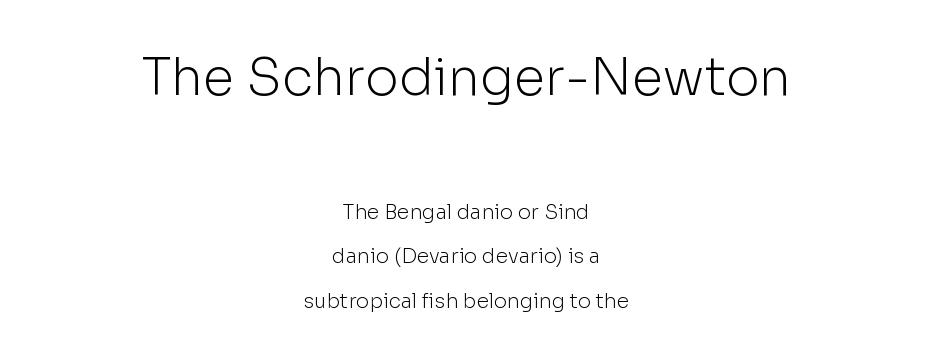
Q: Is the text bold? A: No.
Q: Is the text italic (slanted)? A: No, it is upright.
Q: Is the typeface a serif or a sans-serif typeface? A: Sans-serif.
Q: Is the text underlined? A: No.
Q: How is the paragraph aligned? A: Centered.
Q: Is the spacing between letters normal or unusually wide? A: Normal.
Q: Is the spacing between lines tight, normal or loose? A: Loose.
Q: Which block of text is set in a larger size, the first (top) or the second (bottom)? A: The first (top) one.
Q: Width (condensed, normal, or wide)? A: Normal.
Q: Stroke contrast? A: Low.
Q: x-height? A: Medium.
Q: Monospaced? A: No.
